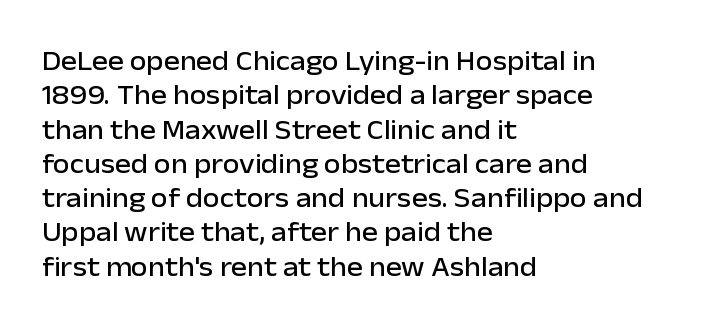
Do the letters lean? They stand straight. Lines of text with bare space underneath. The passage shown stacks its lines at a standard gap. Casual observation: everything's shoved over to the left.
